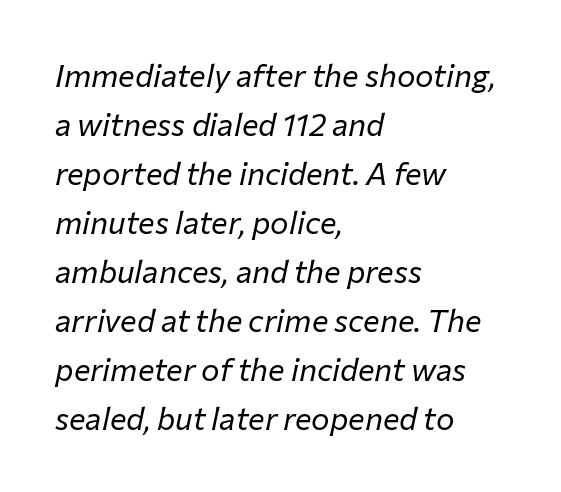
Baseline-to-baseline distance is the conventional proportion of letter height. Where is the straight margin? On the left. No heavy texture on the line: the type isn't bold. Honestly, the letter spacing is just normal — you wouldn't notice it. Is this a fixed-width face? No — the glyphs have proportional, varying widths.
